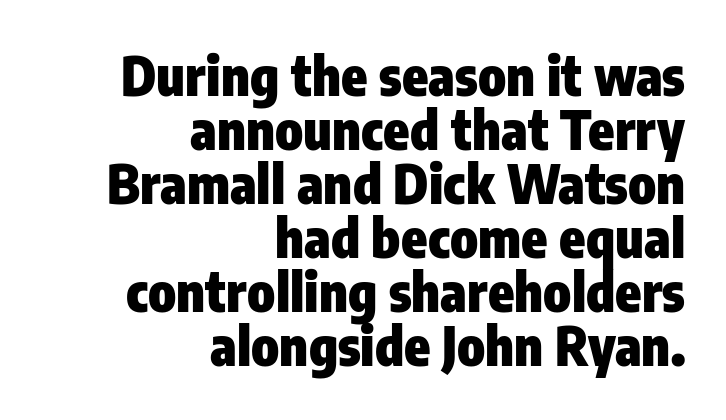
The image shows 53 px heavy, condensed sans-serif type, upright; set right-aligned, tight line spacing (1.02x), normal letter spacing, not underlined; low stroke contrast and a medium x-height.
